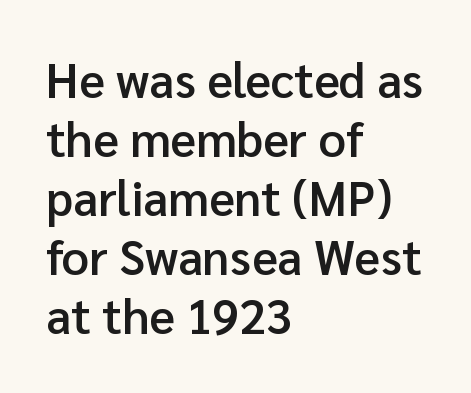
Unlike italic type, these characters show no tilt at all. The passage shown is semibold, sitting just below true bold. Compared with a centered layout, this one pins lines to the left instead. Beneath every word, the page is bare.
